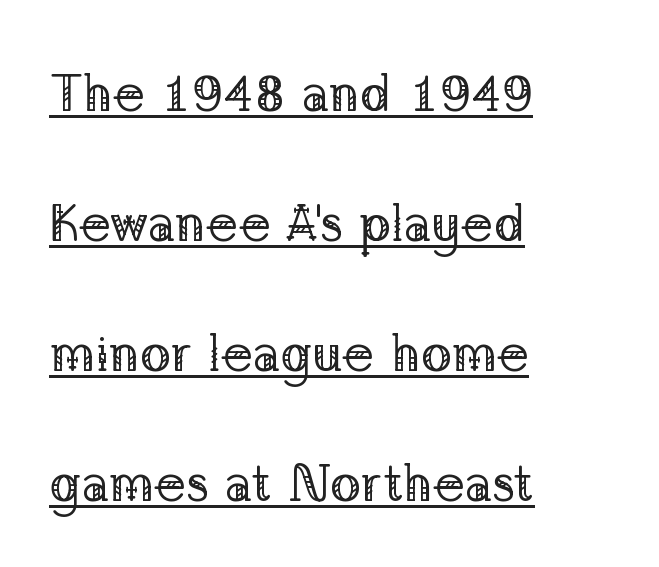
Is the block centered? No — it sits flush against the left margin. Every word sits above its own underline. Style check: upright. The letters sit at their default tracking, neither squeezed nor spread.
